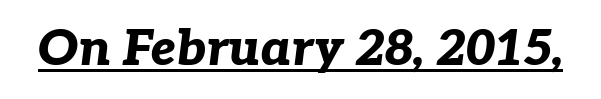
The image shows 50 px bold type, italic (leaning right); set normal letter spacing, underlined; low stroke contrast and a medium x-height.
